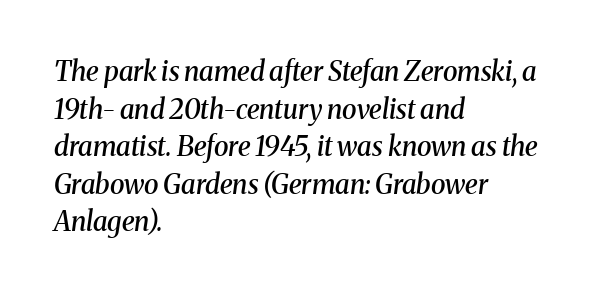
{"italic": "yes", "lean": "right", "slant_degrees": 8, "bold": "semi", "underline": "no", "align": "left", "line_spacing": "normal", "line_spacing_ratio": 1.39, "letter_spacing": "normal", "letter_spacing_em": 0.0, "glyph_px": 27}
